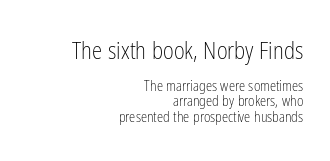
The image shows 23 px text type, upright; set right-aligned, tight line spacing (1.11x), normal letter spacing, not underlined; the first (top) block is 1.64x larger.
